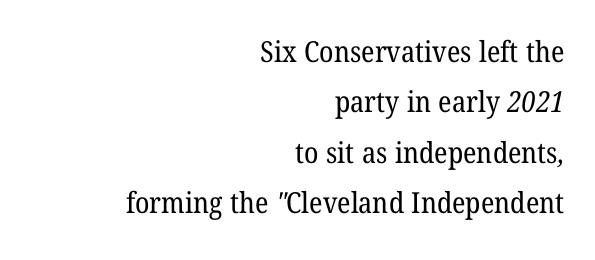
{"serif": "yes", "bold": "no", "weight": "regular", "width": "normal", "stroke_contrast": "low", "x_height": "medium", "monospaced": "no", "underline": "no", "align": "right", "line_spacing_ratio": 1.74, "letter_spacing": "normal", "letter_spacing_em": 0.0, "glyph_px": 29}
